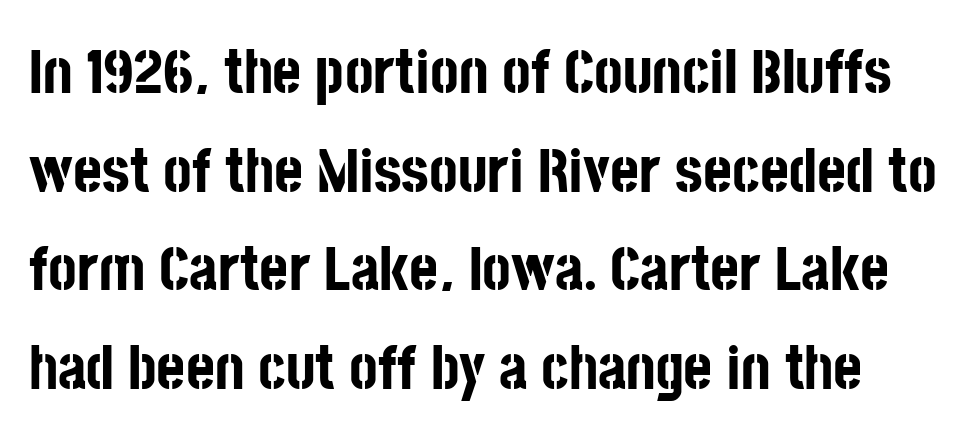
Q: Is the text bold? A: Yes.
Q: Is the text italic (slanted)? A: No, it is upright.
Q: Is the typeface a serif or a sans-serif typeface? A: Sans-serif.
Q: Is the text underlined? A: No.
Q: Is the spacing between letters normal or unusually wide? A: Normal.
Q: Is the spacing between lines tight, normal or loose? A: Normal.
Q: Width (condensed, normal, or wide)? A: Condensed.
Q: Stroke contrast? A: Low.
Q: x-height? A: Large.
Q: Monospaced? A: No.
